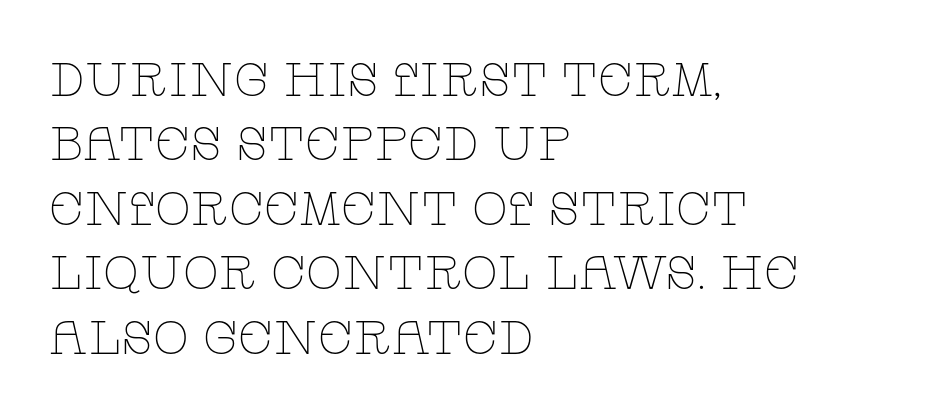
{"serif": "yes", "italic": "no", "bold": "no", "weight": "thin", "width": "wide", "stroke_contrast": "low", "x_height": "large", "monospaced": "no", "underline": "no", "align": "left", "line_spacing": "normal", "line_spacing_ratio": 1.37, "letter_spacing": "normal", "letter_spacing_em": 0.0, "glyph_px": 47}
